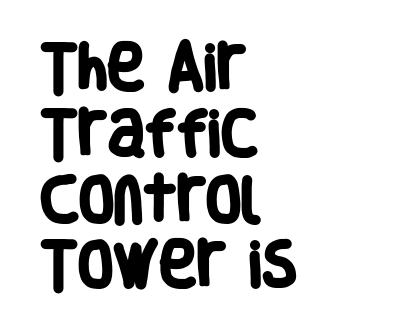
The image shows 51 px heavy, condensed sans-serif type; set left-aligned, normal line spacing (1.29x), normal letter spacing, not underlined; low stroke contrast and a large x-height.
